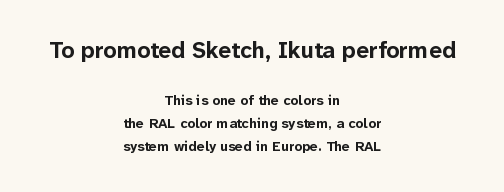
The image shows 23 px bold type, upright; set centered, normal line spacing (1.64x), normal letter spacing, not underlined; the first (top) block is 1.64x larger.
